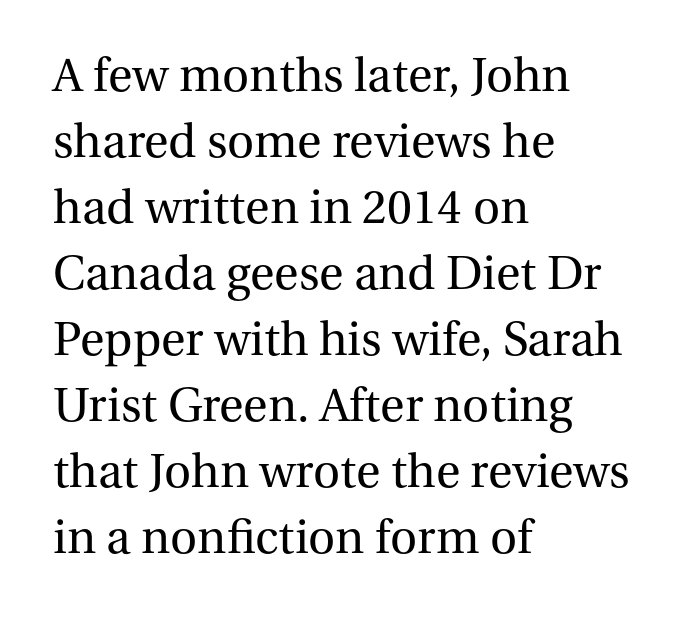
A typesetter would label this face a serif. What's the leading like? Ordinary, nothing unusual. Each letter keeps its own natural width here, so spacing adapts to shape. A classic flush-left, rag-right setting is used for this passage. A quiet, ordinary-to-light weight characterises the typeface. These lines were composed using upright roman letters.
